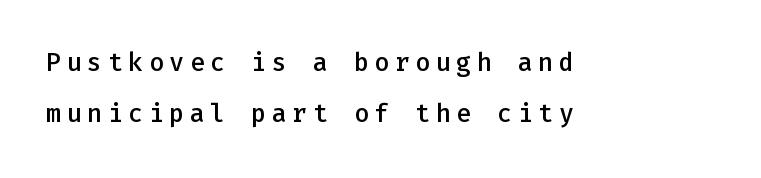
A student would call this left alignment; a typographer would say flush left, rag right. Descenders are the only things crossing below the line. The letters are spread apart with noticeably loose tracking. When letters stand straight like this, we call the style roman or upright.
